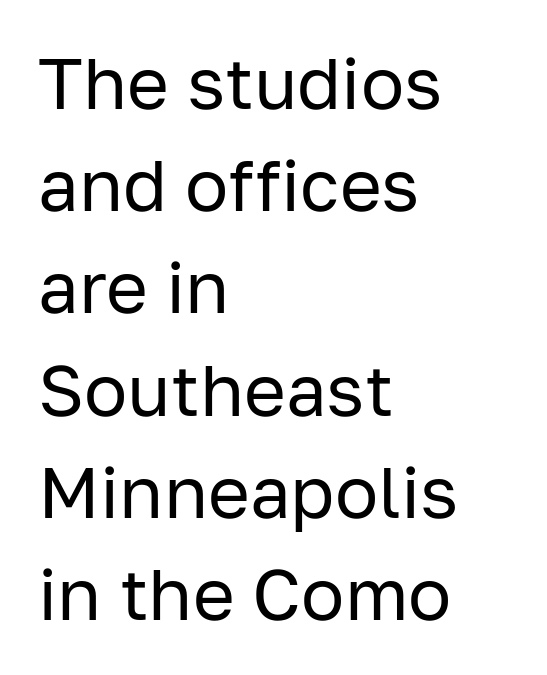
These lines are composed in type without serifs. Reading down the block, your eye returns to a fixed left position each line. The strokes carry an ordinary text weight at most. Summary of vertical rhythm: regular, with standard interline spacing.
